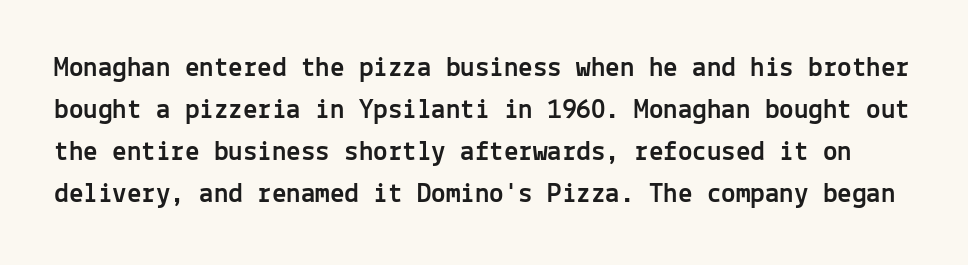
Q: Is the text italic (slanted)? A: No, it is upright.
Q: Is the typeface a serif or a sans-serif typeface? A: Sans-serif.
Q: Is the text underlined? A: No.
Q: Is the spacing between letters normal or unusually wide? A: Normal.
Q: Is the spacing between lines tight, normal or loose? A: Normal.
Q: Width (condensed, normal, or wide)? A: Normal.
Q: x-height? A: Medium.
Q: Monospaced? A: Yes.
